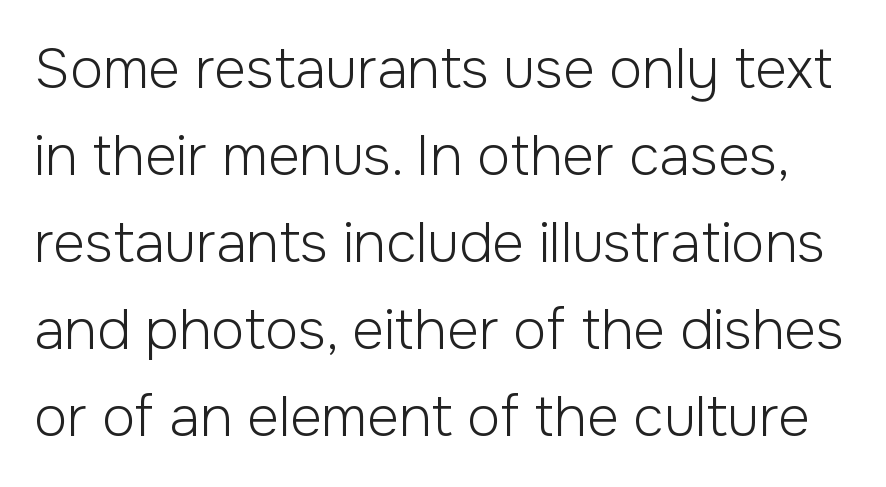
{"serif": "no", "italic": "no", "bold": "no", "weight": "light", "width": "normal", "stroke_contrast": "low", "x_height": "medium", "monospaced": "no", "underline": "no", "line_spacing": "normal", "line_spacing_ratio": 1.58, "letter_spacing": "normal", "letter_spacing_em": 0.0, "glyph_px": 55}
